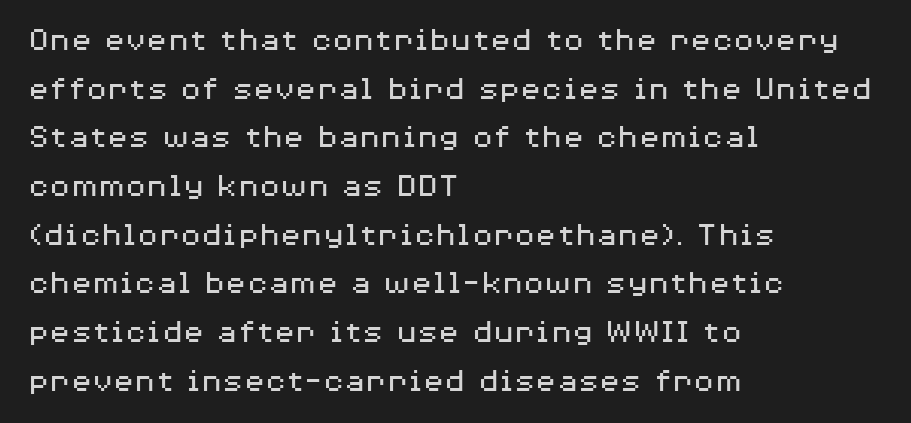
Q: Is the text bold? A: No.
Q: Is the text italic (slanted)? A: No, it is upright.
Q: Is the typeface a serif or a sans-serif typeface? A: Sans-serif.
Q: Is the text underlined? A: No.
Q: How is the paragraph aligned? A: Left-aligned.
Q: Is the spacing between letters normal or unusually wide? A: Normal.
Q: Is the spacing between lines tight, normal or loose? A: Normal.
Q: Width (condensed, normal, or wide)? A: Wide.
Q: Stroke contrast? A: Medium.
Q: x-height? A: Medium.
Q: Monospaced? A: No.
